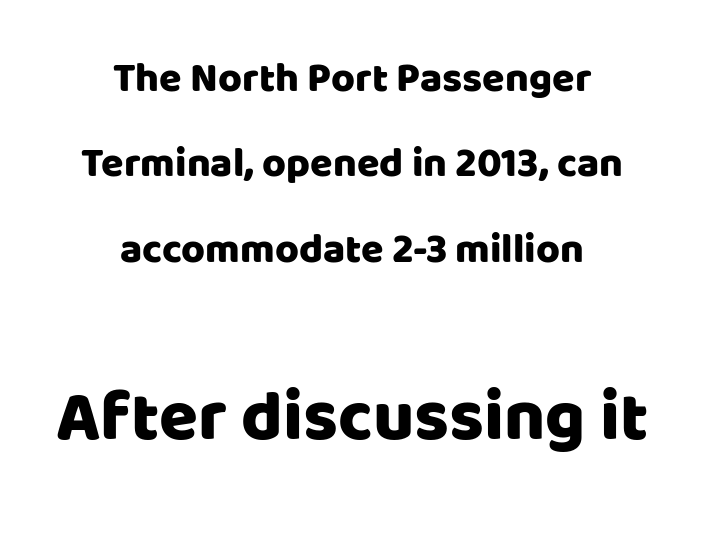
The image shows 71 px sans-serif type, upright; set centered, loose line spacing (2.08x), normal letter spacing, not underlined; the second (bottom) block is 1.73x larger; low stroke contrast and a large x-height.
